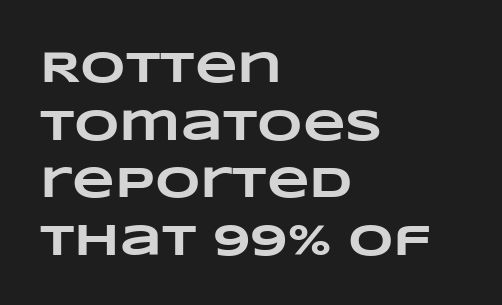
If you measured baseline to baseline, you'd find a middling distance. Every letter is thick-stroked: bold, no question. Lines of text with bare space underneath. Glyph-to-glyph distance matches everyday printed text. Is this a fixed-width face? No — the glyphs have proportional, varying widths. This rendering uses left alignment, leaving the right contour irregular.
